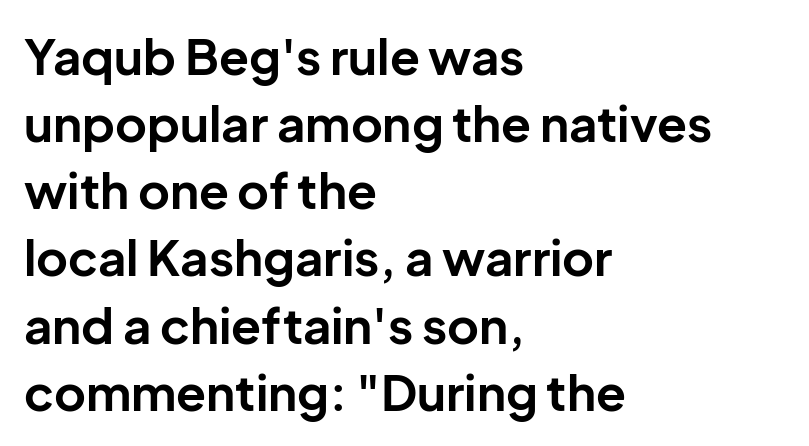
Leading matches the norm, producing a regular column. Classification — sans serif. The glyphs are unaccompanied by any horizontal stroke below them. Tracking here is standard; glyphs follow each other at the usual distance. Varying glyph widths throughout — classic text-font behaviour. Short and long lines alike share a common starting point at left.
